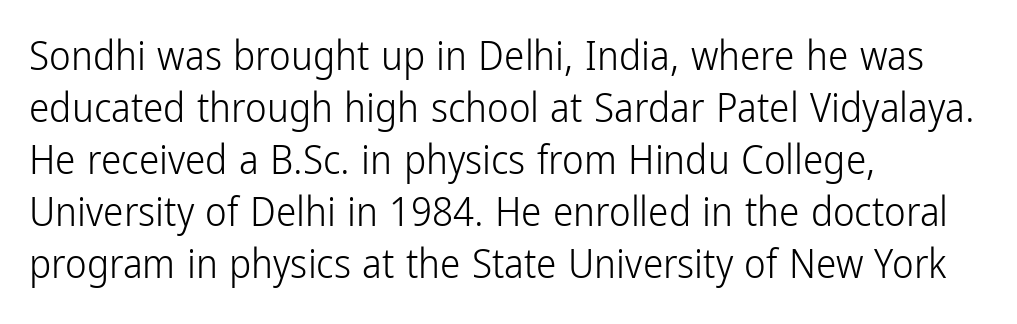
Think of a printed novel: that variable character pitch is what you see here. Normally led — the rows are evenly, conventionally spaced. Stroke terminals: plain, sans-serif. Upright lettering throughout. Letters rest on an invisible, unmarked baseline.
